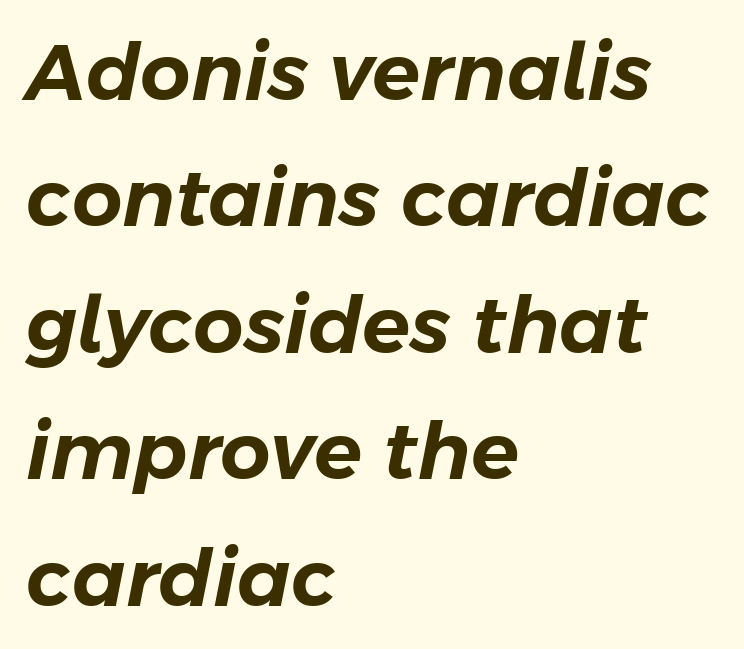
The space beneath each line is pristine and unruled. You could not count columns in this text — the font is proportionally spaced. These lines are set flush left with a ragged right edge. In terms of letterspacing, this is plain default setting. These lines sit exactly where default settings would place them. In terms of posture, this sample is oblique.
